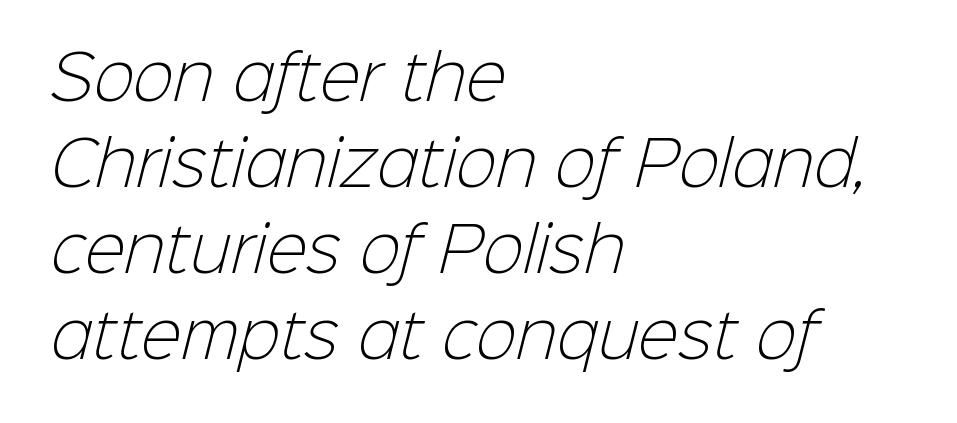
Think of a printed novel: that variable character pitch is what you see here. In terms of letterspacing, this is plain default setting. Words float on clear page, feet unadorned. The line-height multiplier appears to be the usual default. The strokes carry an ordinary text weight at most.
